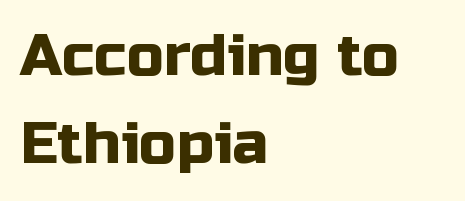
{"serif": "no", "italic": "no", "width": "normal", "stroke_contrast": "low", "x_height": "medium", "monospaced": "no", "underline": "no", "align": "left", "line_spacing": "normal", "line_spacing_ratio": 1.5, "letter_spacing": "normal", "letter_spacing_em": 0.0, "glyph_px": 59}
